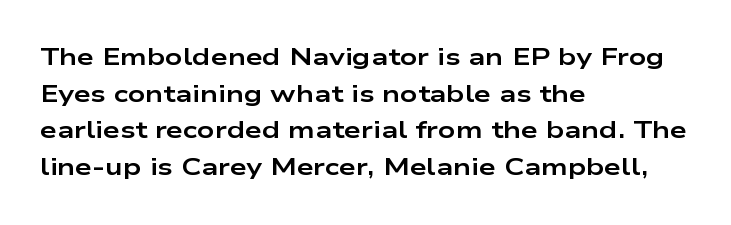
Q: Is the text bold? A: Yes.
Q: Is the text italic (slanted)? A: No, it is upright.
Q: Is the text underlined? A: No.
Q: How is the paragraph aligned? A: Left-aligned.
Q: Is the spacing between letters normal or unusually wide? A: Normal.
Q: Is the spacing between lines tight, normal or loose? A: Normal.
